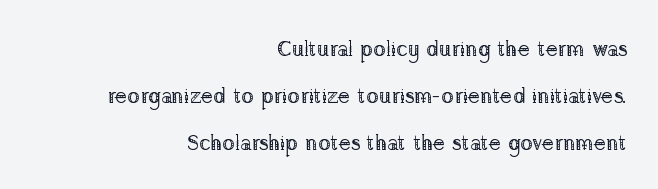
The strip under each line holds only bare page. The space between consecutive lines is lavish. Alignment: flush right. Look at the tracking — it's just the regular setting, nothing added.
